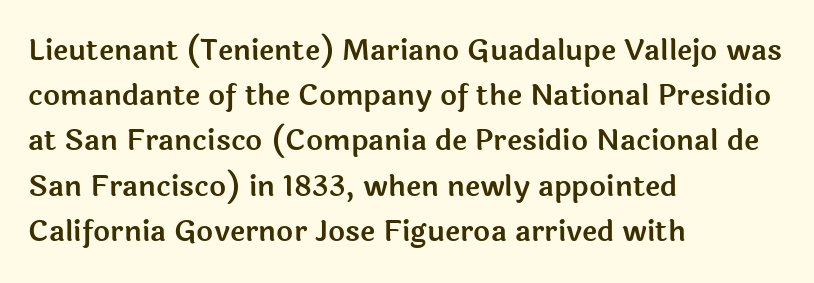
A sans-serif font was chosen for this passage. Visually the block forms a straight wall on the left and a jagged coastline on the right. You could not count columns in this text — the font is proportionally spaced. Summary of vertical rhythm: regular, with standard interline spacing. Posture: upright roman.
